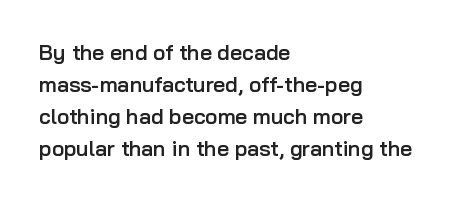
The image shows 21 px text type, upright; set left-aligned, normal line spacing (1.52x), normal letter spacing, not underlined.
